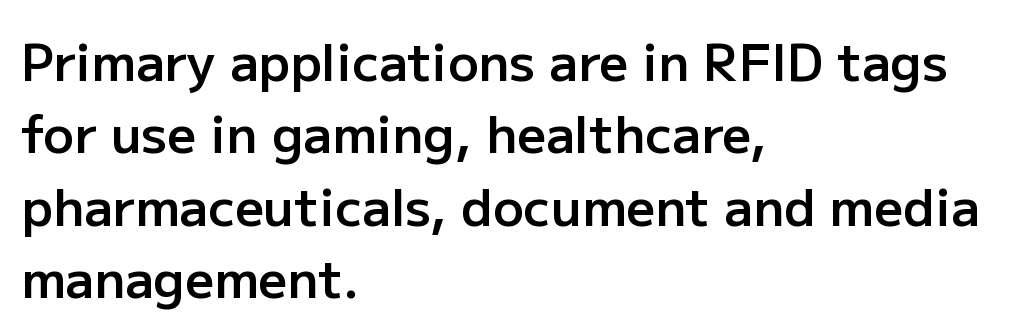
{"serif": "no", "italic": "no", "bold": "semi", "weight": "semibold", "width": "normal", "stroke_contrast": "low", "x_height": "medium", "monospaced": "no", "underline": "no", "align": "left", "line_spacing": "normal", "line_spacing_ratio": 1.42, "letter_spacing": "normal", "letter_spacing_em": 0.0, "glyph_px": 51}
